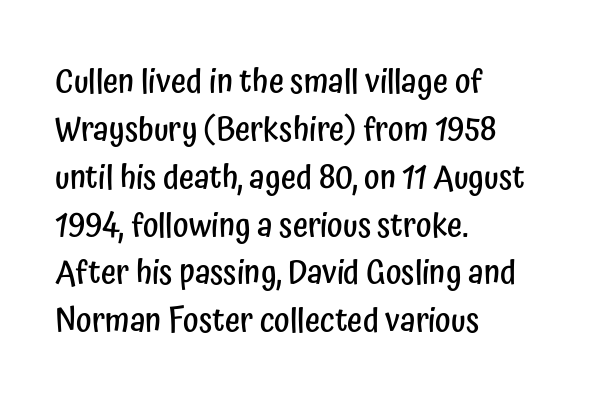
The image shows 33 px semibold, condensed sans-serif type, upright; set left-aligned, normal line spacing (1.45x), normal letter spacing, not underlined; low stroke contrast and a medium x-height.
